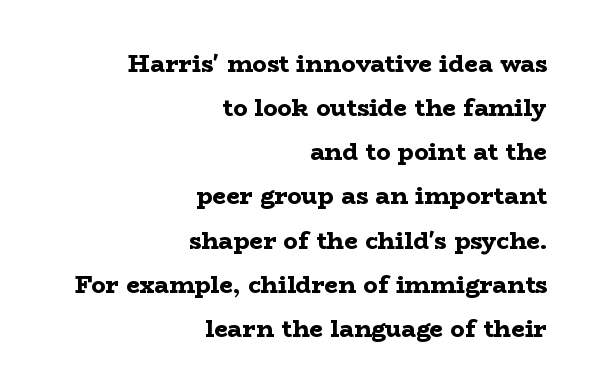
Q: Is the text bold? A: Yes.
Q: Is the text italic (slanted)? A: No, it is upright.
Q: Is the text underlined? A: No.
Q: How is the paragraph aligned? A: Right-aligned.
Q: Is the spacing between letters normal or unusually wide? A: Normal.
